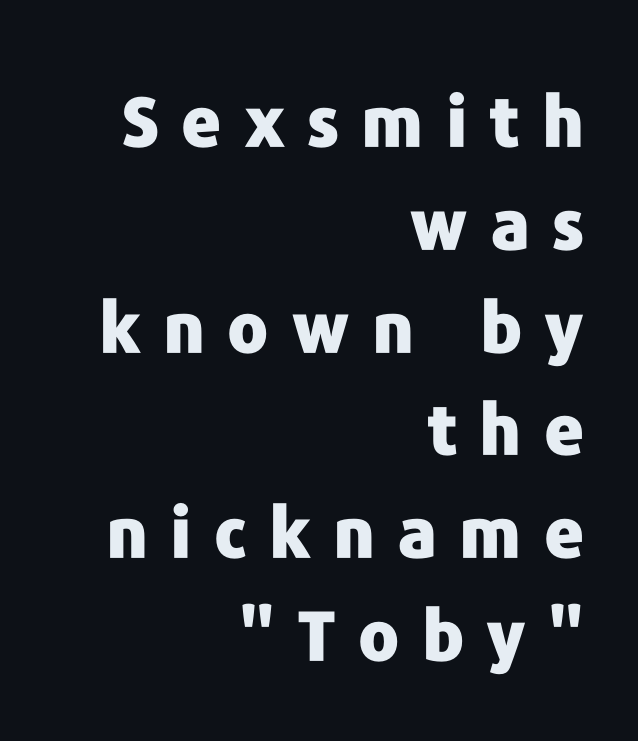
The image shows 69 px heavy sans-serif type, upright; set right-aligned, normal line spacing (1.49x), unusually wide letter spacing (+0.32 em), not underlined; low stroke contrast and a medium x-height.
